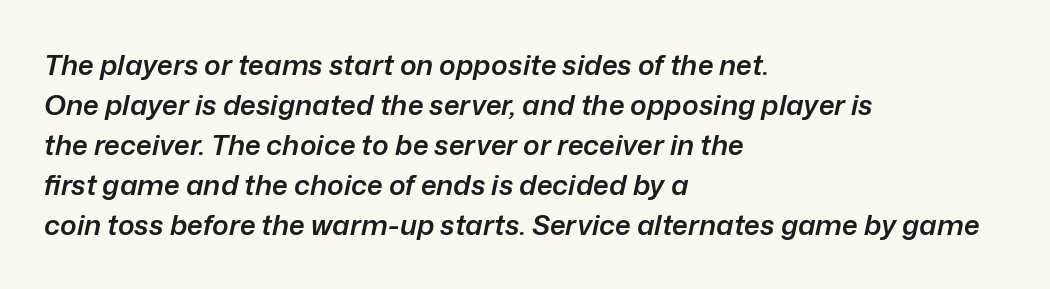
{"italic": "yes", "lean": "right", "slant_degrees": 12, "bold": "semi", "weight": "semibold", "width": "normal", "stroke_contrast": "low", "x_height": "medium", "monospaced": "no", "underline": "no", "align": "left", "line_spacing": "normal", "line_spacing_ratio": 1.43, "letter_spacing": "normal", "letter_spacing_em": 0.0, "glyph_px": 28}
